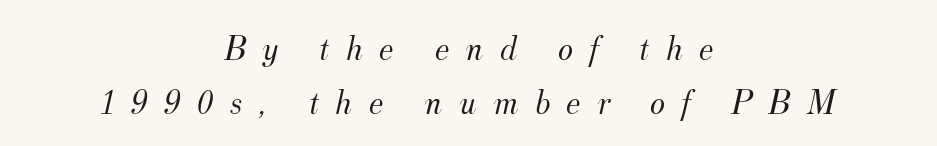
The font family rendered here belongs to the serif group. The passage shown has open, widely tracked lettering throughout. Anything drawn beneath the words? Only blank space. Summary of weight: not heavy and not bold. A typesetter would call this proportional, since set widths differ per character. The compositor balanced each line on the midline.
